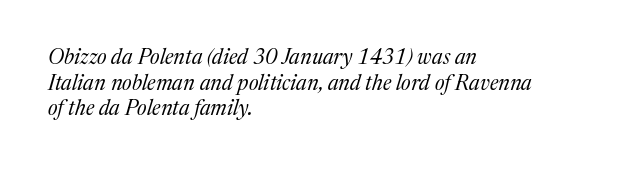
Q: Is the text bold? A: No.
Q: Is the text italic (slanted)? A: Yes, it leans right by about 17 degrees.
Q: Is the text underlined? A: No.
Q: How is the paragraph aligned? A: Left-aligned.
Q: Is the spacing between letters normal or unusually wide? A: Normal.
